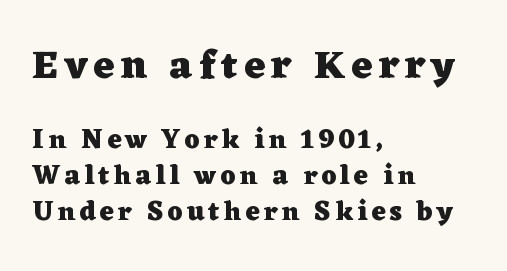
Only glyphs here, with clear space below each row. As a designer I'd log this as weight 700, bold. When letters stand straight like this, we call the style roman or upright. This layout puts the oversized block above and the modest block below. Typographically, this falls in the serif category. Each letter keeps its own natural width here, so spacing adapts to shape.
